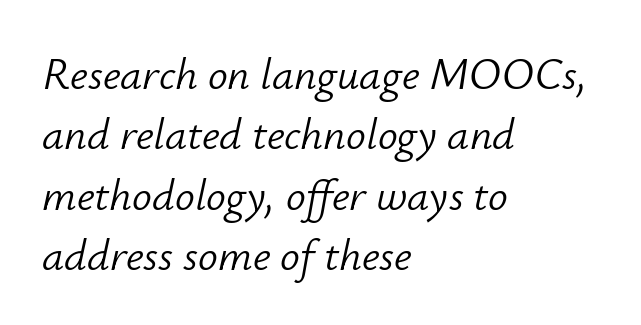
{"italic": "yes", "lean": "right", "slant_degrees": 12, "bold": "no", "weight": "light", "width": "normal", "stroke_contrast": "low", "x_height": "small", "monospaced": "no", "underline": "no", "align": "left", "line_spacing": "normal", "line_spacing_ratio": 1.37, "letter_spacing": "normal", "letter_spacing_em": 0.0, "glyph_px": 44}
